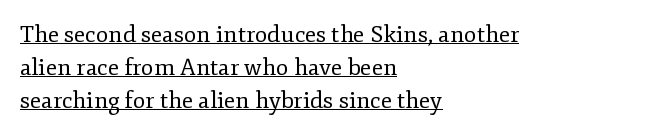
Q: Is the text bold? A: No.
Q: Is the text italic (slanted)? A: No, it is upright.
Q: Is the text underlined? A: Yes.
Q: How is the paragraph aligned? A: Left-aligned.
Q: Is the spacing between letters normal or unusually wide? A: Normal.
Q: Is the spacing between lines tight, normal or loose? A: Normal.
